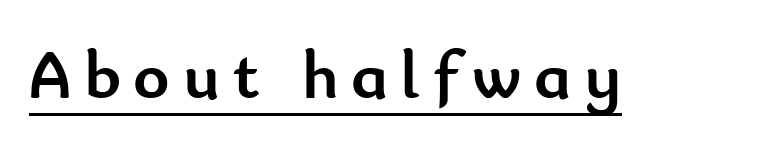
{"serif": "no", "italic": "no", "bold": "yes", "weight": "semibold", "width": "normal", "stroke_contrast": "low", "x_height": "small", "monospaced": "no", "underline": "yes", "glyph_px": 69}
